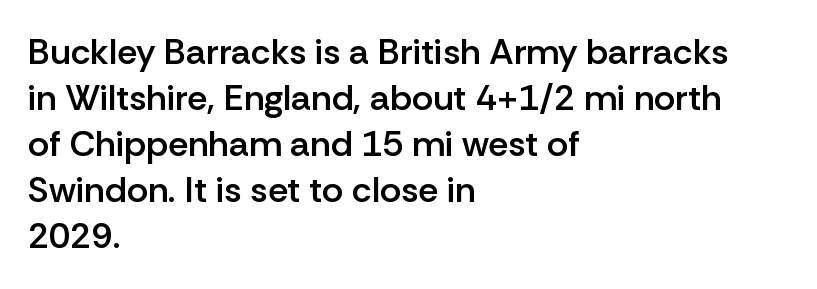
Notice how descenders clear the ascenders below comfortably — that's standard leading. Designer's note — italics off, roman on. Firm but not heavy-handed strokes: this text is semibold. Decoration check: the copy has no underline. Characters follow at the spacing the type designer built in.
